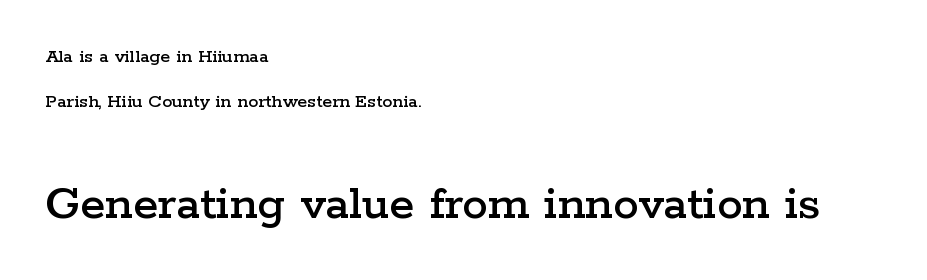
The rendering enlarges the type as you move from the upper chunk to the lower. The type family on display is of the serif kind. Proportional: the letters do not fall into vertical columns. The tracking reads as untouched default to a designer's eye. Quick note: not italic, upright.
